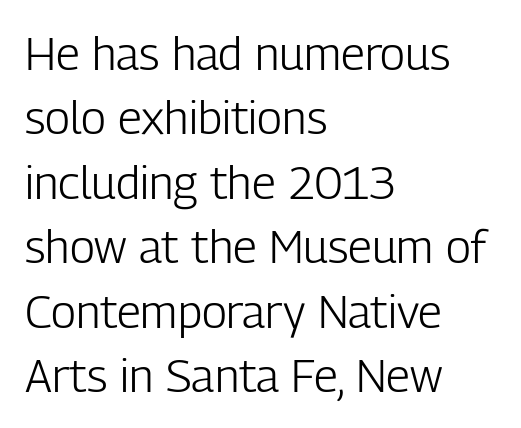
Q: Is the text bold? A: No.
Q: Is the text italic (slanted)? A: No, it is upright.
Q: Is the typeface a serif or a sans-serif typeface? A: Sans-serif.
Q: Is the text underlined? A: No.
Q: How is the paragraph aligned? A: Left-aligned.
Q: Is the spacing between letters normal or unusually wide? A: Normal.
Q: Is the spacing between lines tight, normal or loose? A: Normal.
Q: Width (condensed, normal, or wide)? A: Condensed.
Q: Stroke contrast? A: Low.
Q: x-height? A: Medium.
Q: Monospaced? A: No.
